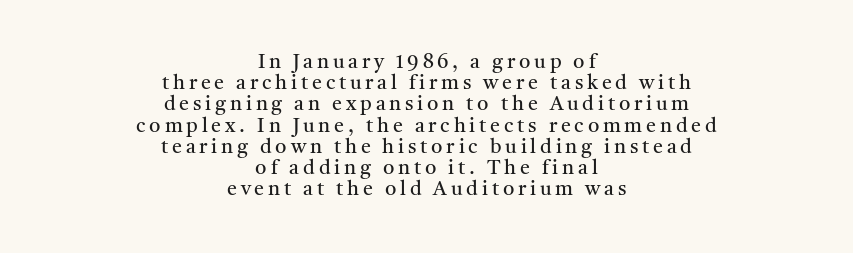
{"italic": "no", "bold": "no", "underline": "no", "align": "center", "line_spacing": "tight", "line_spacing_ratio": 1.06, "glyph_px": 20}
